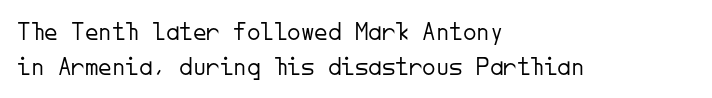
The image shows 27 px text type, upright; set left-aligned, normal line spacing (1.3x), normal letter spacing, not underlined.
